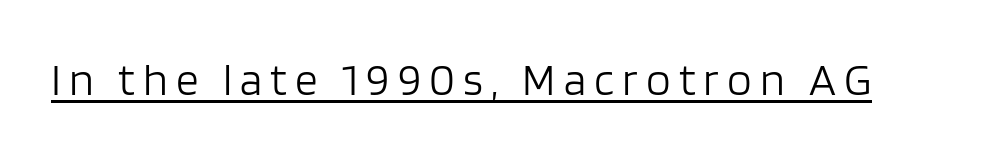
No extra ink here — the face is not bold. I'd call this a sans setting — the letters go barefoot. Honestly, the underline is the first thing you notice here. Do the characters align in a grid? No, the font is proportional. You can tell it's not italic because the verticals are truly vertical.
